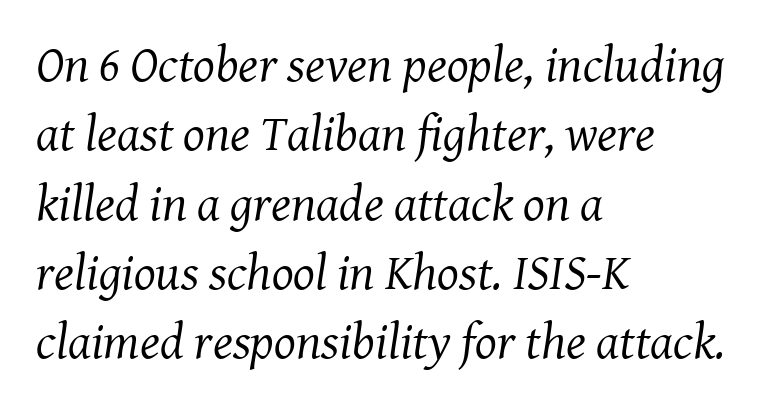
Q: Is the text bold? A: No.
Q: Is the text italic (slanted)? A: Yes, it leans right by about 8 degrees.
Q: Is the typeface a serif or a sans-serif typeface? A: Serif.
Q: Is the text underlined? A: No.
Q: How is the paragraph aligned? A: Left-aligned.
Q: Is the spacing between letters normal or unusually wide? A: Normal.
Q: Is the spacing between lines tight, normal or loose? A: Normal.
Q: Width (condensed, normal, or wide)? A: Normal.
Q: Stroke contrast? A: Medium.
Q: x-height? A: Medium.
Q: Monospaced? A: No.
